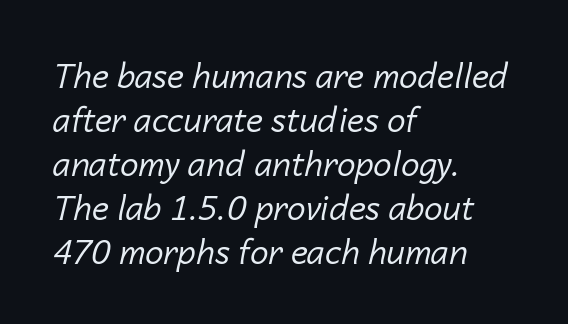
The image shows 33 px regular-weight type, italic (leaning right); set left-aligned, normal line spacing (1.33x), normal letter spacing, not underlined; low stroke contrast and a medium x-height.
